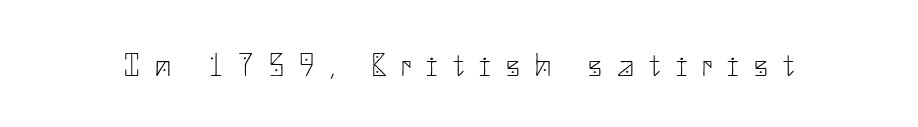
{"serif": "no", "italic": "no", "bold": "no", "weight": "thin", "width": "normal", "stroke_contrast": "low", "x_height": "small", "underline": "no", "letter_spacing": "wide", "letter_spacing_em": 0.48, "glyph_px": 32}
